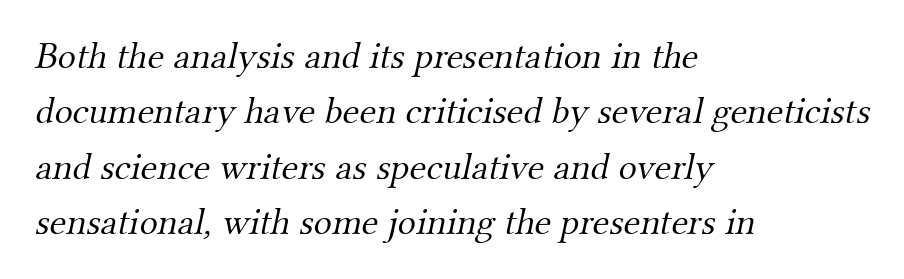
The face looks like a standard text weight, possibly lighter. The passage shown has conventional tracking throughout. A serif font was chosen for this passage. All the whitespace from short lines collects on the right. Rule under the text: the space is simply empty. Does the leading feel generous? No, just average.
